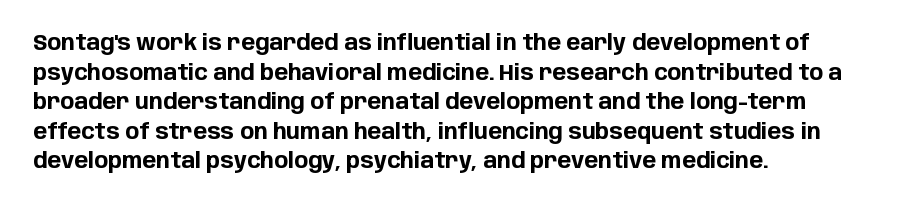
Q: Is the text bold? A: Yes.
Q: Is the text italic (slanted)? A: No, it is upright.
Q: Is the text underlined? A: No.
Q: How is the paragraph aligned? A: Left-aligned.
Q: Is the spacing between letters normal or unusually wide? A: Normal.
Q: Is the spacing between lines tight, normal or loose? A: Normal.
